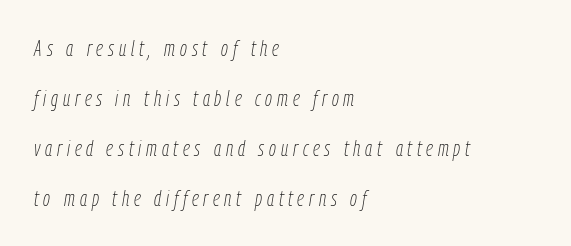
Widely set lines give the paragraph a tall, airy silhouette. The type is letterspaced generously, with wide tracking. Anything drawn beneath the words? Only blank space. No extra ink here — the face is not bold. Notice how the stems are inclined rather than vertical — that's the hallmark of italics. The rag falls on the right side of this text block.
